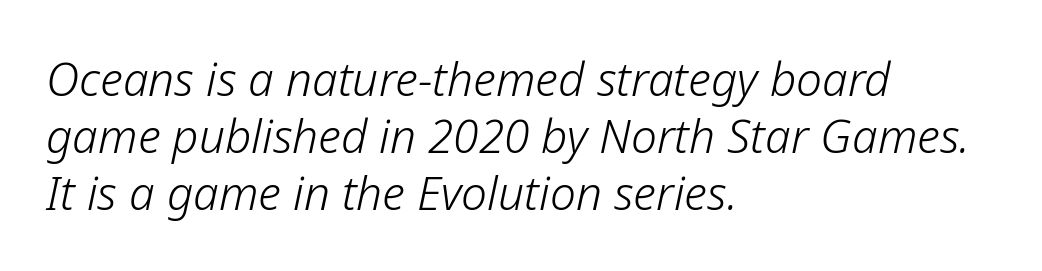
The image shows 46 px light type, italic (leaning right); set left-aligned, line spacing 1.24x, normal letter spacing, not underlined; low stroke contrast and a medium x-height.
